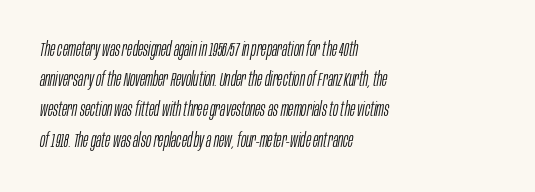
Typeset ragged right — the left edge is the straight one. These lines keep a tight, regular rhythm from letter to letter. Nothing heavy about these letters — not bold at all. Emphasis-style slanted type is in use. The space directly below the letters is spotless.
